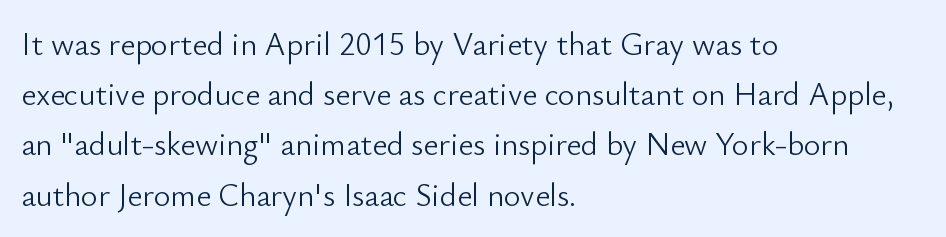
Q: Is the text bold? A: No.
Q: Is the text italic (slanted)? A: No, it is upright.
Q: Is the typeface a serif or a sans-serif typeface? A: Sans-serif.
Q: Is the text underlined? A: No.
Q: How is the paragraph aligned? A: Left-aligned.
Q: Is the spacing between letters normal or unusually wide? A: Normal.
Q: Is the spacing between lines tight, normal or loose? A: Normal.
Q: Width (condensed, normal, or wide)? A: Normal.
Q: Stroke contrast? A: Low.
Q: x-height? A: Small.
Q: Monospaced? A: No.
